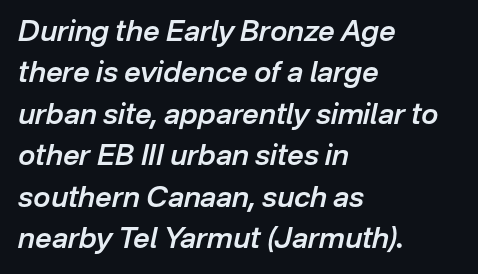
You can tell it's italic because the verticals aren't actually vertical. The sample has been set in demibold, a notch under bold. The type is set solid horizontally, with unmodified tracking. Leftover space on each line is placed entirely after the last word. Only glyphs here, with clear space below each row.
